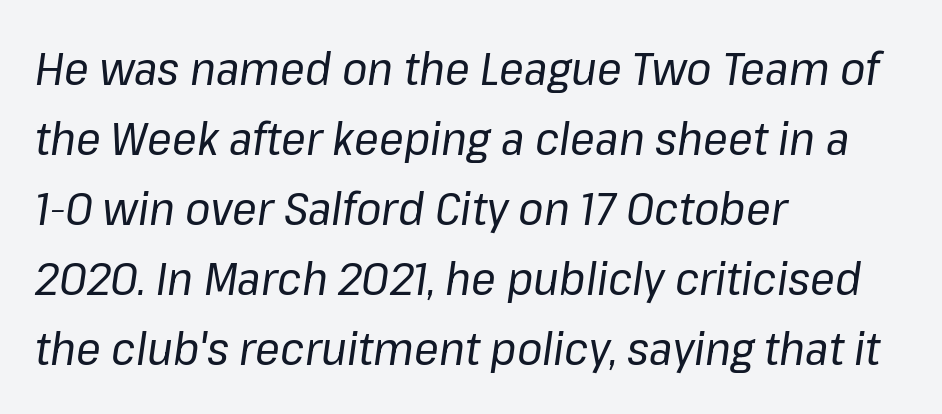
{"italic": "yes", "lean": "right", "slant_degrees": 8, "bold": "no", "weight": "regular", "width": "normal", "stroke_contrast": "low", "x_height": "medium", "monospaced": "no", "underline": "no", "align": "left", "line_spacing": "normal", "line_spacing_ratio": 1.52, "letter_spacing": "normal", "letter_spacing_em": 0.0, "glyph_px": 46}
